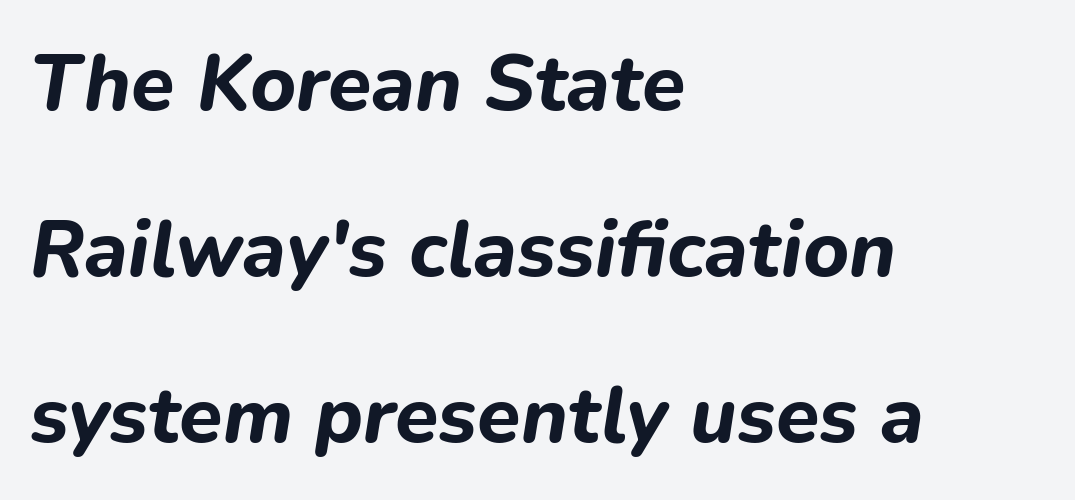
The image shows 79 px bold type, italic (leaning right); set left-aligned, loose line spacing (2.1x), normal letter spacing, not underlined; low stroke contrast and a medium x-height.
